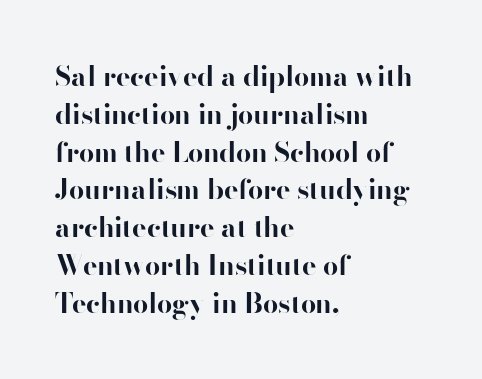
{"italic": "no", "bold": "yes", "underline": "no", "align": "left", "line_spacing": "normal", "line_spacing_ratio": 1.4, "letter_spacing": "normal", "letter_spacing_em": 0.0, "glyph_px": 27}
